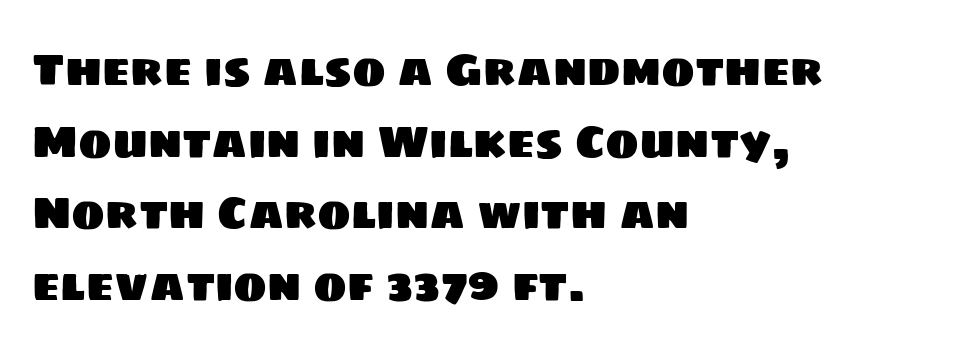
The image shows 45 px sans-serif type; set left-aligned, normal line spacing (1.59x), normal letter spacing, not underlined; low stroke contrast and a large x-height.
